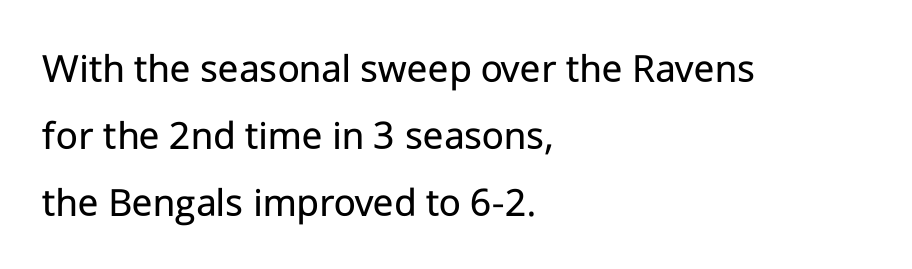
{"serif": "no", "italic": "no", "bold": "no", "weight": "regular", "width": "normal", "stroke_contrast": "low", "x_height": "medium", "monospaced": "no", "underline": "no", "align": "left", "line_spacing": "normal", "line_spacing_ratio": 1.59, "letter_spacing": "normal", "letter_spacing_em": 0.0, "glyph_px": 42}
